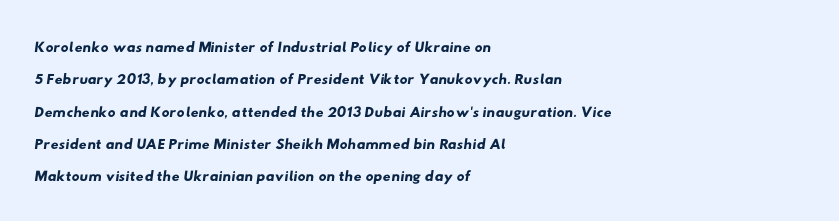
The image shows 22 px text type; set left-aligned, normal line spacing (1.47x), normal letter spacing, not underlined.
